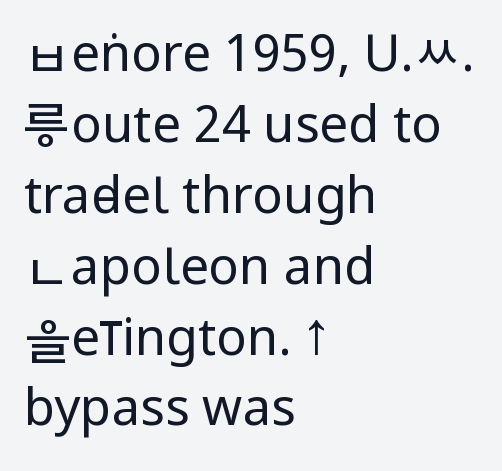
{"serif": "no", "italic": "no", "bold": "no", "weight": "regular", "width": "condensed", "stroke_contrast": "low", "x_height": "large", "monospaced": "no", "underline": "no", "align": "left", "line_spacing": "normal", "line_spacing_ratio": 1.39, "letter_spacing": "normal", "letter_spacing_em": 0.0, "glyph_px": 51}
